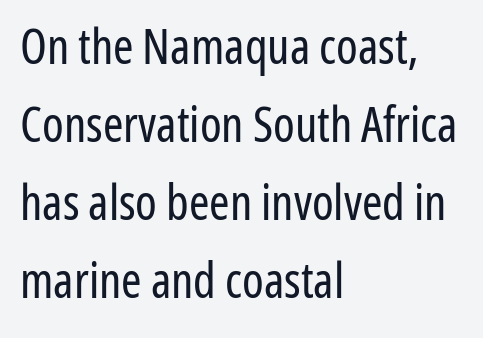
{"serif": "no", "italic": "no", "bold": "no", "weight": "regular", "width": "condensed", "stroke_contrast": "low", "x_height": "medium", "monospaced": "no", "underline": "no", "align": "left", "line_spacing": "normal", "line_spacing_ratio": 1.59, "letter_spacing": "normal", "letter_spacing_em": 0.0, "glyph_px": 49}
